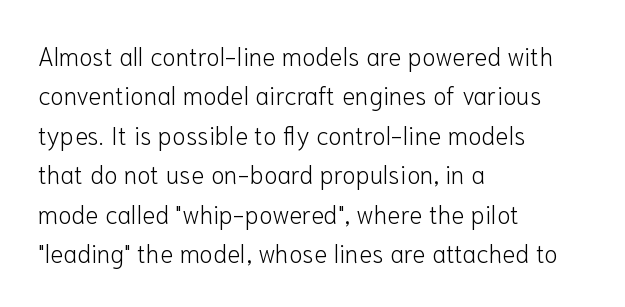
{"italic": "no", "bold": "no", "underline": "no", "align": "left", "line_spacing": "normal", "line_spacing_ratio": 1.58, "letter_spacing": "normal", "letter_spacing_em": 0.0, "glyph_px": 25}
